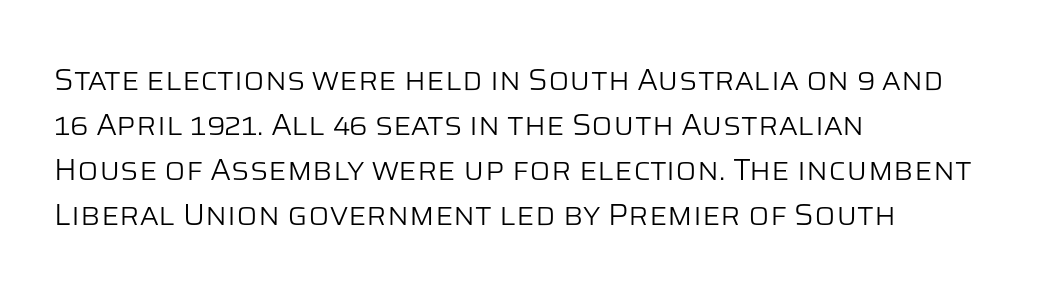
Spacing between characters is what you'd get straight out of the box. In terms of leading, this rendering sits right in the middle. Does the copy run flush right? No — it runs flush left. Stroke thickness stays within the range of a standard reading face or lighter. The passage shown is not underscored anywhere.
